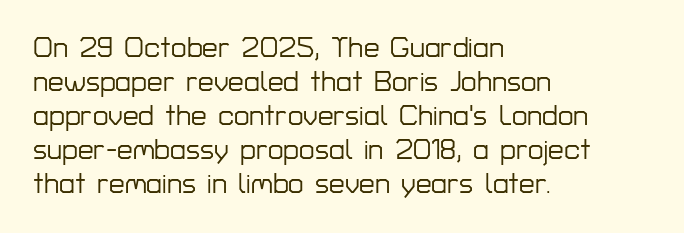
The image shows 28 px sans-serif type, upright; set left-aligned, line spacing 1.21x, normal letter spacing, not underlined; low stroke contrast and a medium x-height.
